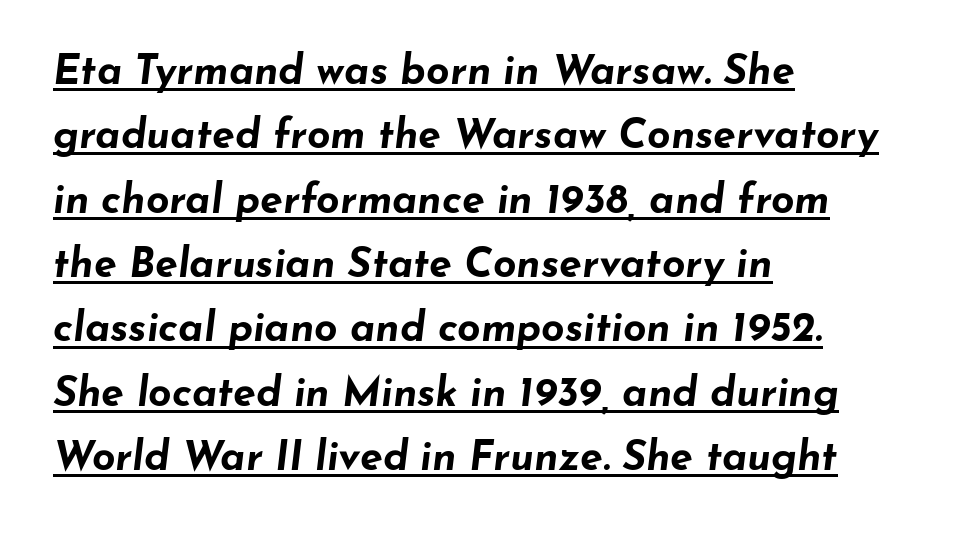
Emphasis by weight is at full strength: bold. This is oblique type, the kind used for emphasis or titles. The ragged edge is on the right, which tells us the setting is flush left. You can see a thin bar hugging the bottom of the glyphs. One glance says typical: line gaps are just what's usual.
